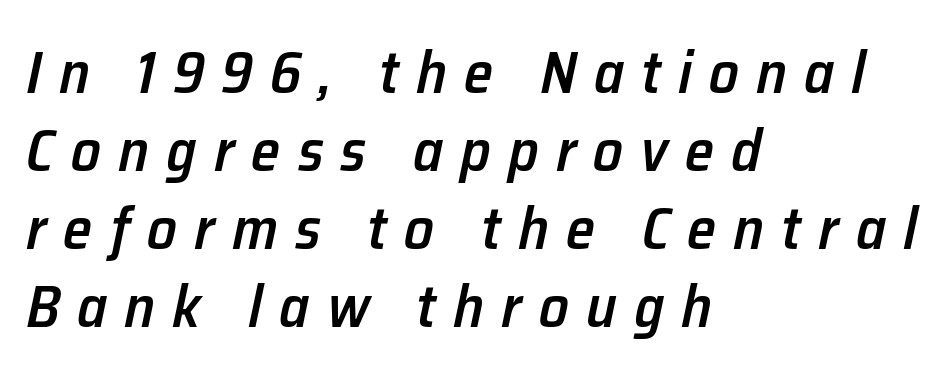
Q: Is the text bold? A: Semi-bold.
Q: Is the text italic (slanted)? A: Yes, it leans right by about 12 degrees.
Q: Is the text underlined? A: No.
Q: How is the paragraph aligned? A: Left-aligned.
Q: Is the spacing between letters normal or unusually wide? A: Unusually wide.
Q: Is the spacing between lines tight, normal or loose? A: Normal.
Q: Width (condensed, normal, or wide)? A: Normal.
Q: Stroke contrast? A: Low.
Q: x-height? A: Medium.
Q: Monospaced? A: No.
